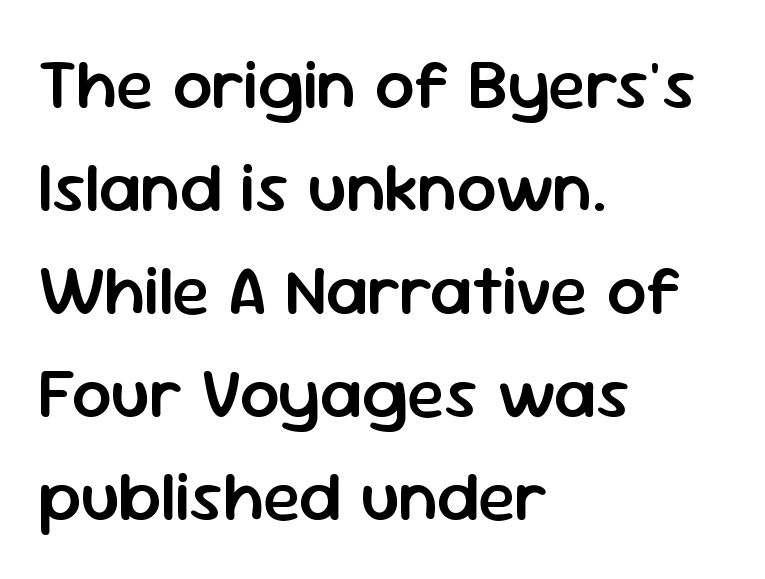
The image shows 70 px semibold sans-serif type, upright; set left-aligned, normal line spacing (1.47x), normal letter spacing, not underlined; low stroke contrast and a medium x-height.
